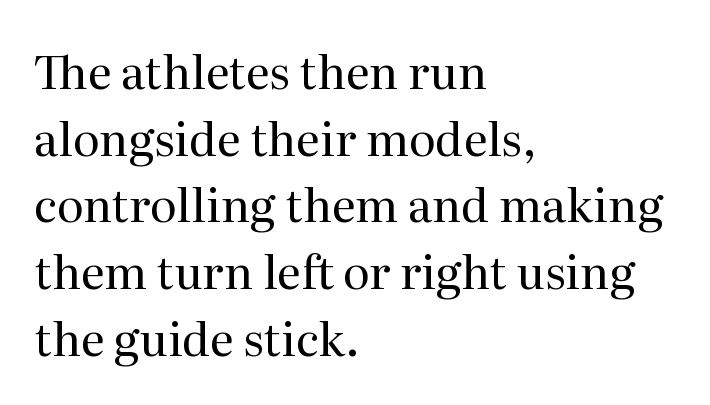
Between one letter and the next there's only the usual sliver of space. The strip under each line holds only bare page. These lines stack with their left ends in a neat column. The passage shown is typed in a proportional face where columns would drift.
